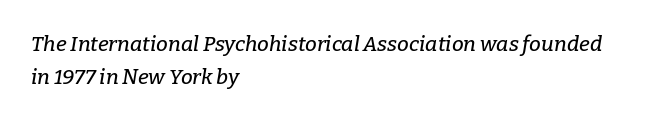
The image shows 21 px text type, italic (leaning right); set left-aligned, normal line spacing (1.59x), normal letter spacing, not underlined.
